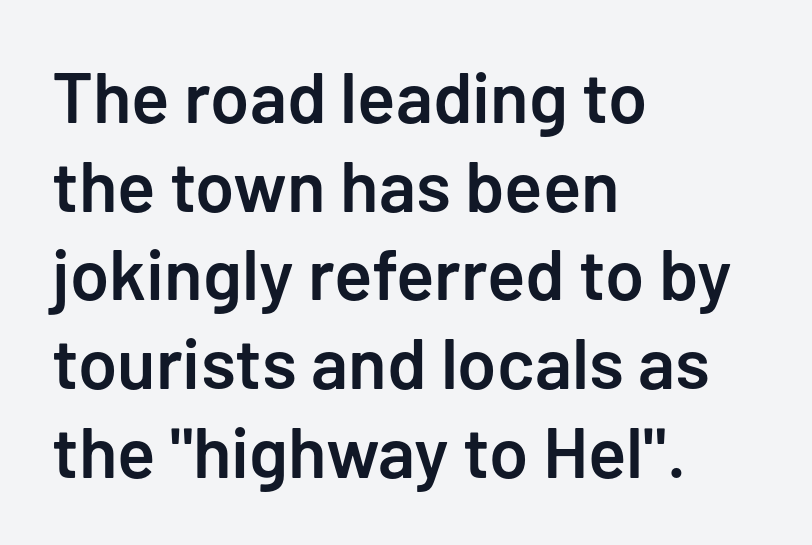
The vertical gap from one line to the next is medium. Where is the straight margin? On the left. Typesetter's note: demi weight, one step under bold. The space beneath each line is pristine and unruled. Each word holds together tightly as a unit, with standard inter-letter gaps.
